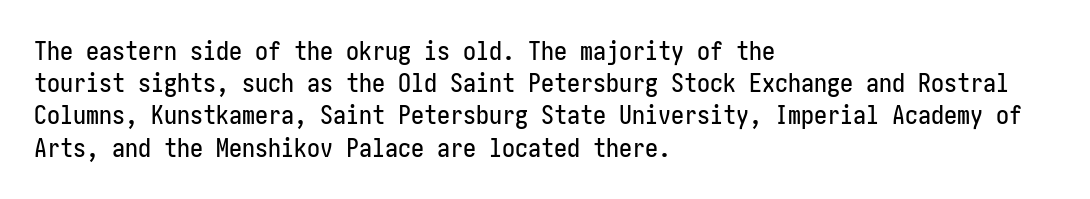
Q: Is the text italic (slanted)? A: No, it is upright.
Q: Is the text underlined? A: No.
Q: How is the paragraph aligned? A: Left-aligned.
Q: Is the spacing between letters normal or unusually wide? A: Normal.
